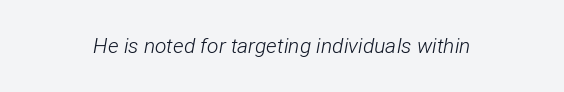
Q: Is the text bold? A: No.
Q: Is the text italic (slanted)? A: Yes, it leans right by about 12 degrees.
Q: Is the text underlined? A: No.
Q: Is the spacing between letters normal or unusually wide? A: Normal.
